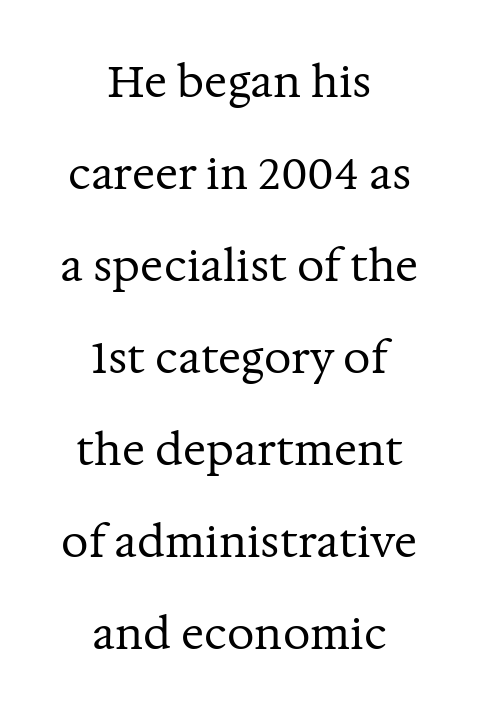
A typesetter would mark this as roman, not italic. Casual observation: everything's sitting right in the middle. Between one letter and the next there's only the usual sliver of space. Note: serifs present on the glyphs. This reads as an unemphasized weight, regular at the heaviest. Just letters on the line, the space beneath them empty.
